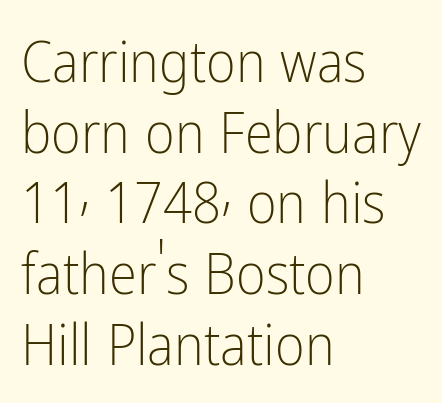
The image shows 57 px light, condensed sans-serif type, upright; set left-aligned, line spacing 1.24x, normal letter spacing, not underlined; low stroke contrast and a medium x-height.
